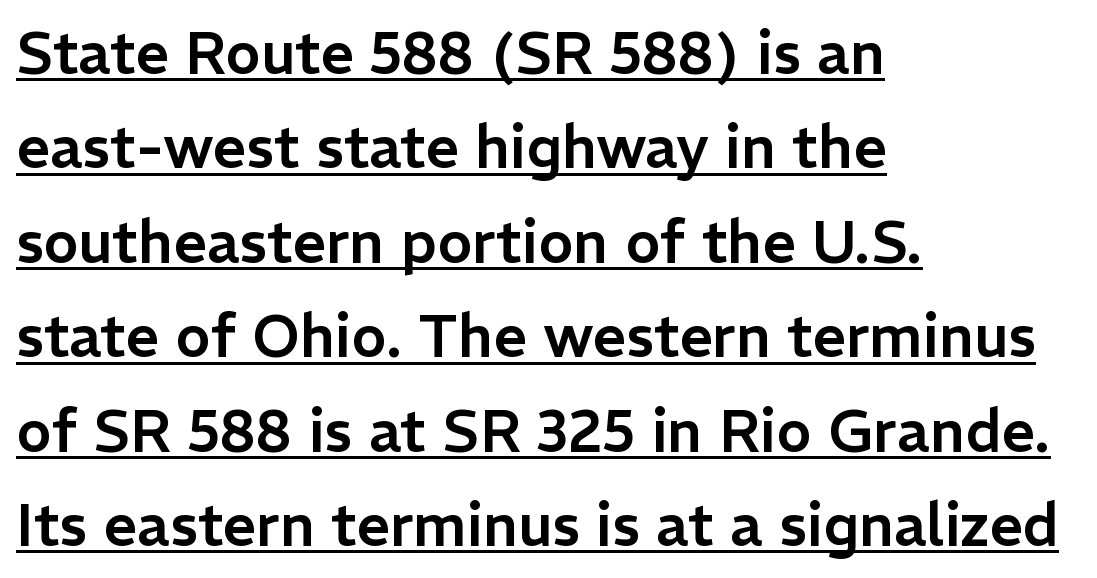
{"serif": "no", "italic": "no", "width": "normal", "stroke_contrast": "low", "x_height": "medium", "monospaced": "no", "underline": "yes", "align": "left", "line_spacing": "normal", "line_spacing_ratio": 1.6, "letter_spacing": "normal", "letter_spacing_em": 0.0, "glyph_px": 59}
